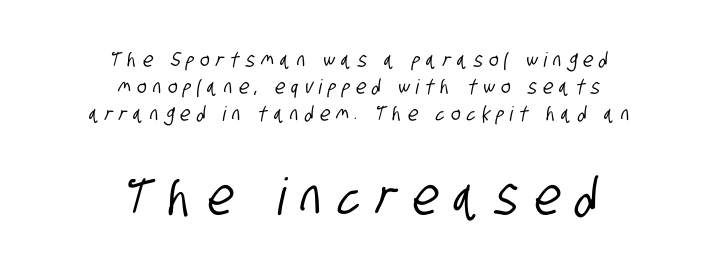
{"serif": "no", "width": "condensed", "stroke_contrast": "low", "x_height": "large", "monospaced": "no", "underline": "no", "align": "center", "line_spacing": "normal", "line_spacing_ratio": 1.35, "letter_spacing": "wide", "letter_spacing_em": 0.32, "larger_block": "second", "size_ratio": 2.55, "glyph_px": 51}
